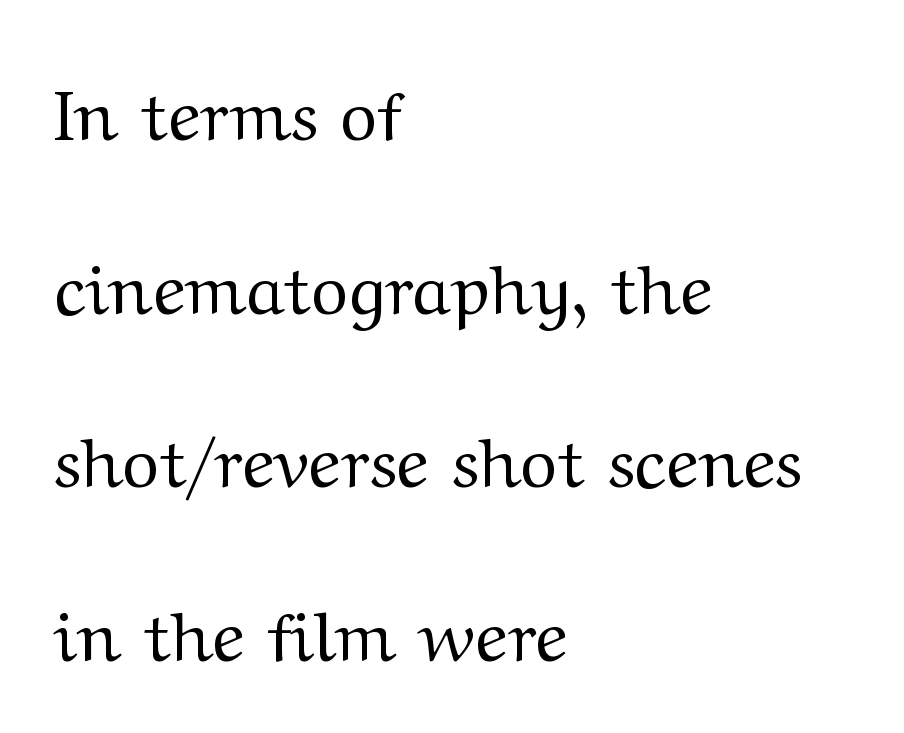
Q: Is the text bold? A: No.
Q: Is the text italic (slanted)? A: No, it is upright.
Q: Is the typeface a serif or a sans-serif typeface? A: Serif.
Q: Is the text underlined? A: No.
Q: How is the paragraph aligned? A: Left-aligned.
Q: Is the spacing between letters normal or unusually wide? A: Normal.
Q: Is the spacing between lines tight, normal or loose? A: Loose.
Q: Width (condensed, normal, or wide)? A: Wide.
Q: Stroke contrast? A: Medium.
Q: x-height? A: Medium.
Q: Monospaced? A: No.
